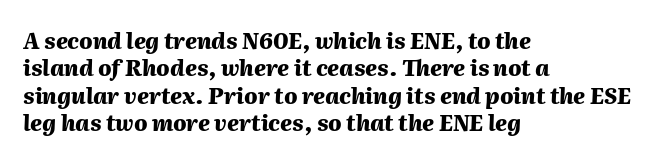
{"italic": "yes", "lean": "right", "slant_degrees": 2, "bold": "yes", "underline": "no", "align": "left", "line_spacing_ratio": 1.24, "letter_spacing": "normal", "letter_spacing_em": 0.0, "glyph_px": 22}
